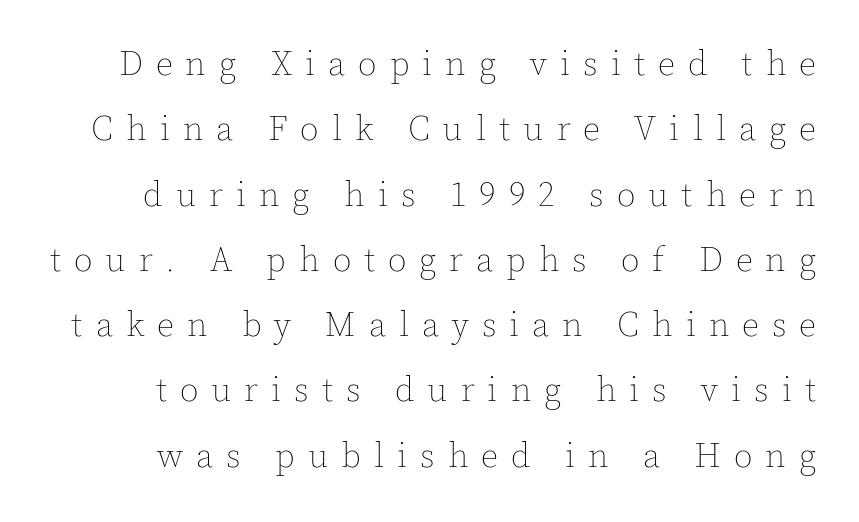
Q: Is the text bold? A: No.
Q: Is the text italic (slanted)? A: No, it is upright.
Q: Is the text underlined? A: No.
Q: Is the spacing between letters normal or unusually wide? A: Unusually wide.
Q: Is the spacing between lines tight, normal or loose? A: Loose.
Q: Width (condensed, normal, or wide)? A: Normal.
Q: x-height? A: Medium.
Q: Monospaced? A: No.
